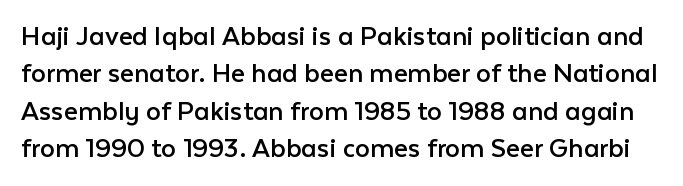
{"serif": "no", "italic": "no", "bold": "no", "weight": "regular", "width": "normal", "stroke_contrast": "low", "x_height": "medium", "monospaced": "no", "underline": "no", "line_spacing": "normal", "line_spacing_ratio": 1.25, "letter_spacing": "normal", "letter_spacing_em": 0.0, "glyph_px": 30}
